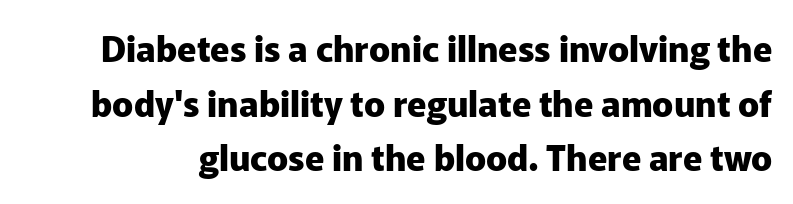
The leading is moderate, giving the passage an even texture. You could not count columns in this text — the font is proportionally spaced. The strip under each line holds only bare page. Type style note: lacks serifs. Weight: bold.
